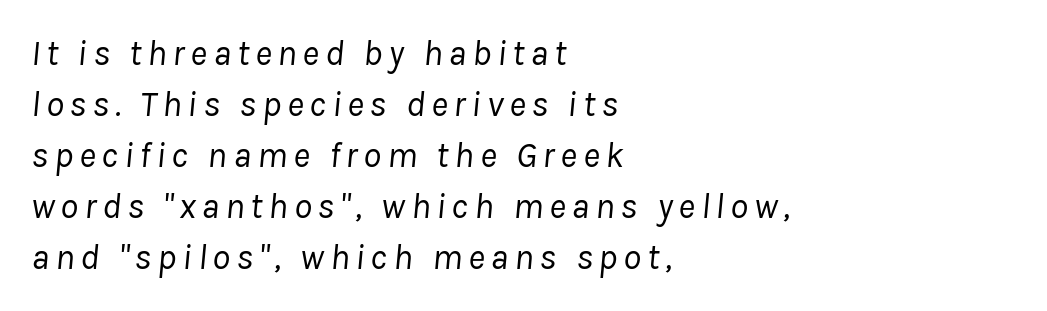
The text carries the slant typical of an italic or oblique font. The area under the type is left untouched. Looks like regular typesetting: each glyph gets only the width it needs. Stroke mass is kept to a normal reading level or below.
